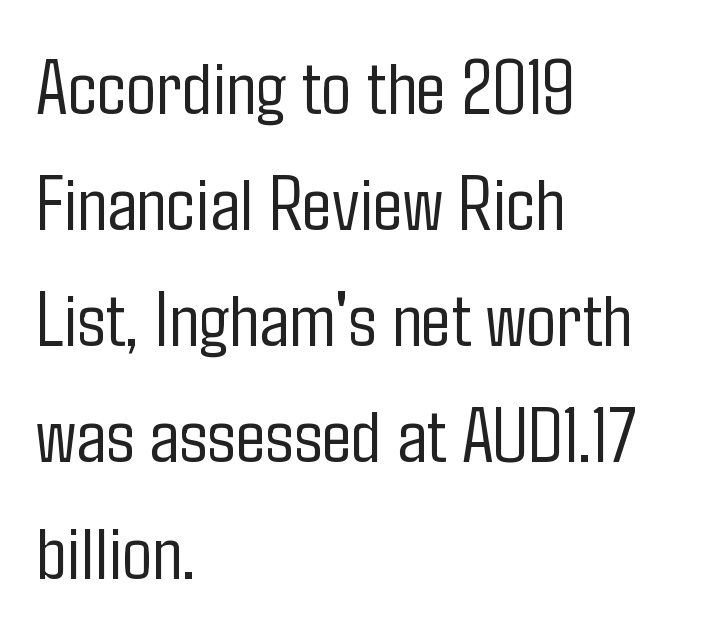
The image shows 79 px light, condensed sans-serif type, upright; set left-aligned, normal line spacing (1.47x), normal letter spacing, not underlined; low stroke contrast and a medium x-height.
